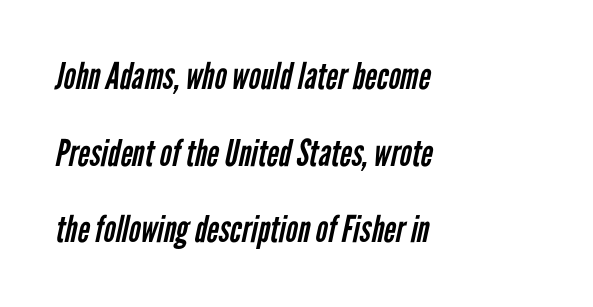
{"serif": "no", "bold": "no", "weight": "regular", "width": "condensed", "stroke_contrast": "low", "x_height": "medium", "monospaced": "no", "underline": "no", "align": "left", "line_spacing": "loose", "line_spacing_ratio": 2.07, "letter_spacing": "normal", "letter_spacing_em": 0.0, "glyph_px": 37}
